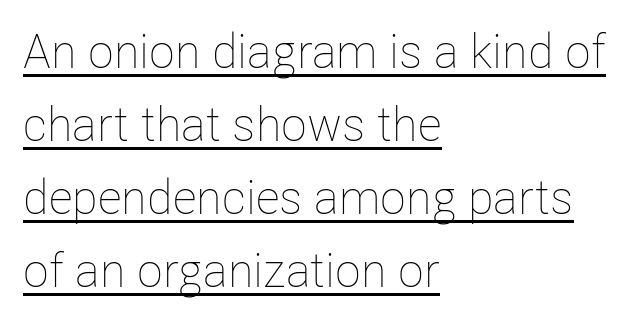
The typesetting does not lean heavy: it is not bold. Short and long lines alike share a common starting point at left. The line texture is even and compact thanks to regular tracking. Here the designer chose a conventional face with non-uniform glyph widths.
